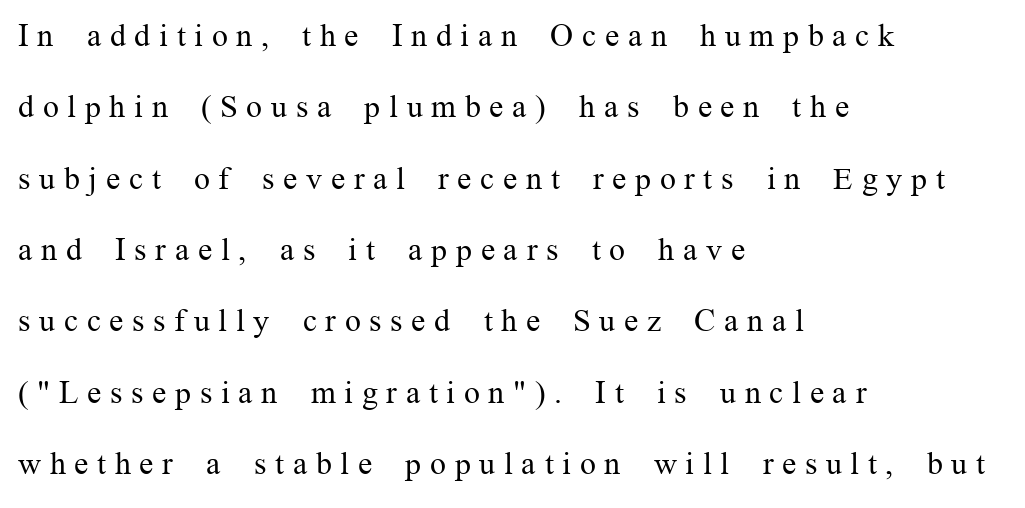
{"serif": "yes", "italic": "no", "bold": "no", "weight": "regular", "width": "normal", "stroke_contrast": "medium", "x_height": "medium", "monospaced": "no", "underline": "no", "align": "left", "line_spacing": "loose", "line_spacing_ratio": 2.23, "letter_spacing": "wide", "letter_spacing_em": 0.27, "glyph_px": 32}
